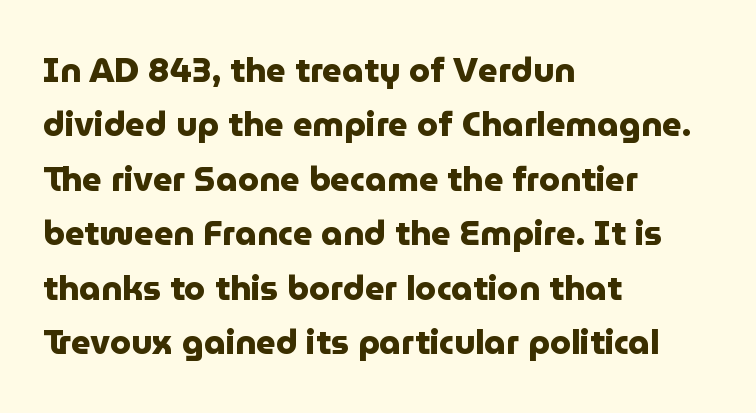
Vertically, the passage feels balanced, rows spaced as you'd expect. The designer went with a sans here, leaving each stem footless. Thick stems and heavy bowls — unmistakably bold. Honestly, there is no underline to notice here at all.
